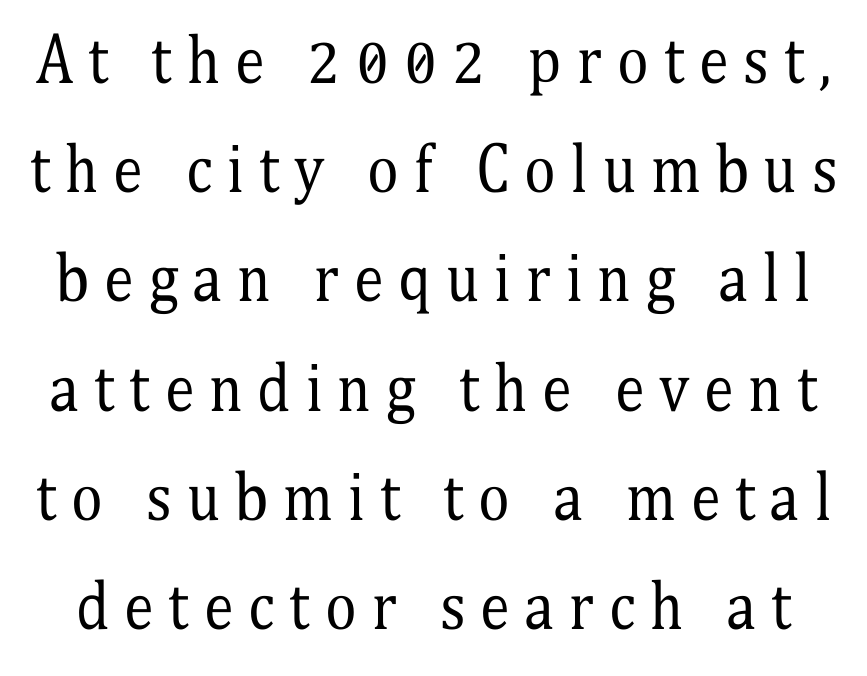
{"serif": "yes", "italic": "no", "bold": "no", "weight": "regular", "width": "condensed", "stroke_contrast": "medium", "x_height": "medium", "monospaced": "no", "underline": "no", "line_spacing_ratio": 1.82, "letter_spacing": "wide", "letter_spacing_em": 0.25, "glyph_px": 60}
